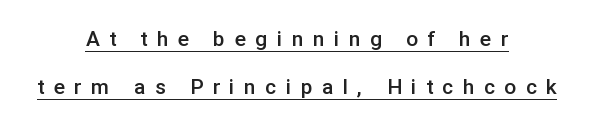
The image shows 21 px text type, upright; set centered, loose line spacing (2.28x), unusually wide letter spacing (+0.45 em), underlined.
